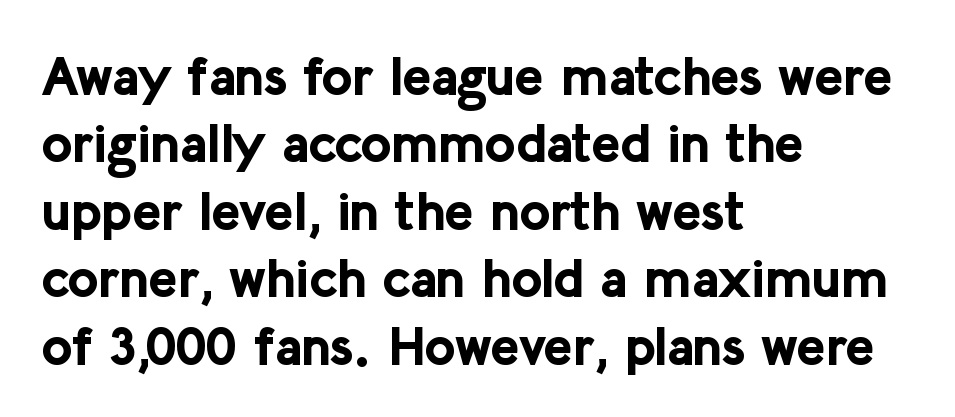
The image shows 54 px bold sans-serif type, upright; set left-aligned, normal line spacing (1.25x), normal letter spacing, not underlined; low stroke contrast and a medium x-height.
